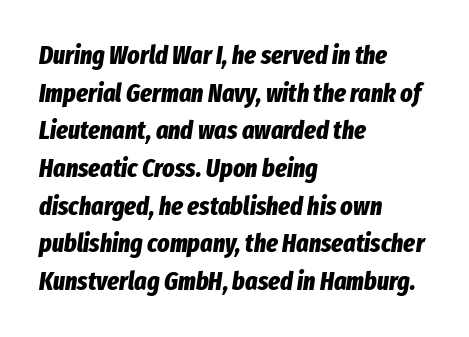
A dark, heavy texture on the line: the type is bold. Check the space under the baseline: it is left empty. Visually the block forms a straight wall on the left and a jagged coastline on the right. The specimen reads as italic at a glance.
